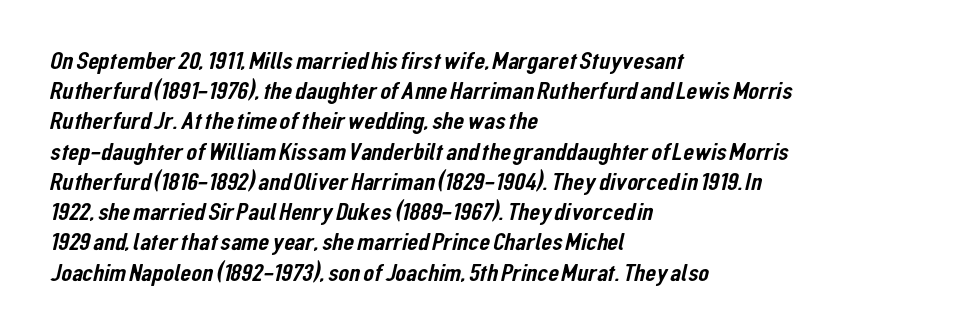
The image shows 25 px text type; set left-aligned, line spacing 1.21x, normal letter spacing, not underlined.
